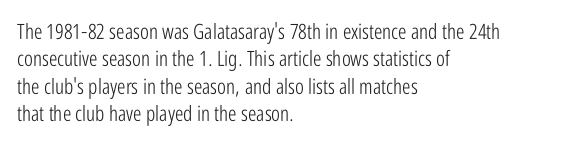
The image shows 21 px text type, upright; set left-aligned, normal line spacing (1.3x), normal letter spacing, not underlined.
